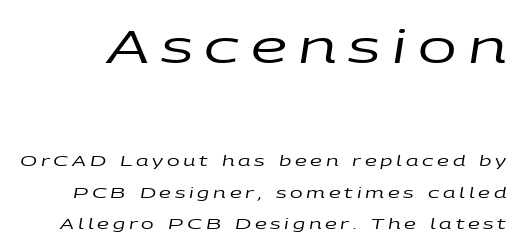
This sample has the flowing, uneven cadence of proportional lettering. Unbolded letterforms with no extra heft. When letters slant like this, we call the style italic. Does the bottom block carry the larger type? No, the top block does. Interline gaps are noticeably wide in this sample.
